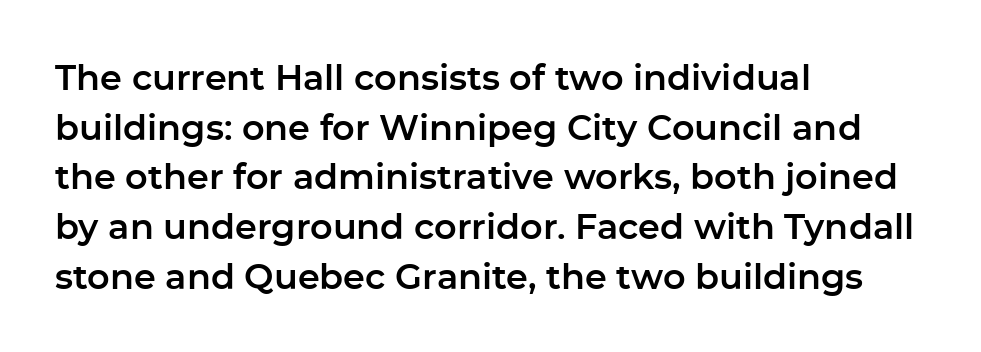
The image shows 35 px sans-serif type, upright; set left-aligned, normal line spacing (1.42x), normal letter spacing, not underlined; low stroke contrast and a medium x-height.
